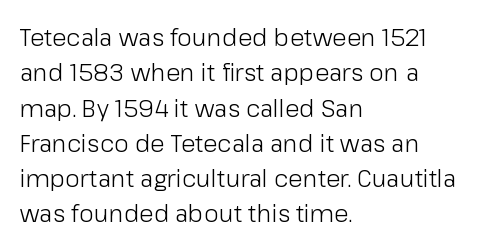
{"italic": "no", "bold": "no", "underline": "no", "align": "left", "line_spacing": "normal", "line_spacing_ratio": 1.47, "letter_spacing": "normal", "letter_spacing_em": 0.0, "glyph_px": 24}
